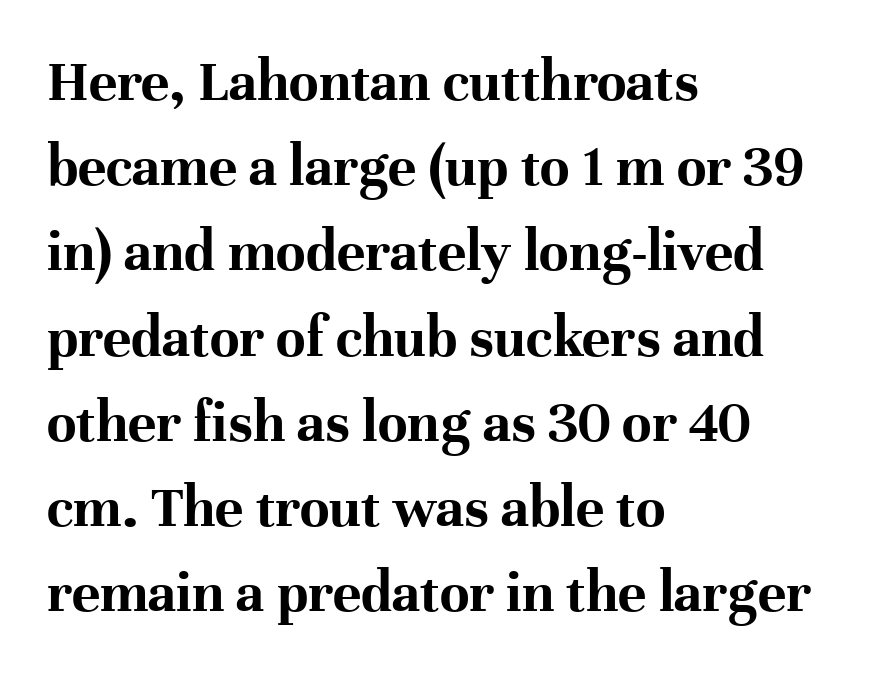
{"serif": "yes", "italic": "no", "bold": "yes", "weight": "bold", "width": "normal", "stroke_contrast": "high", "x_height": "medium", "monospaced": "no", "underline": "no", "align": "left", "line_spacing": "normal", "line_spacing_ratio": 1.42, "letter_spacing": "normal", "letter_spacing_em": 0.0, "glyph_px": 60}
